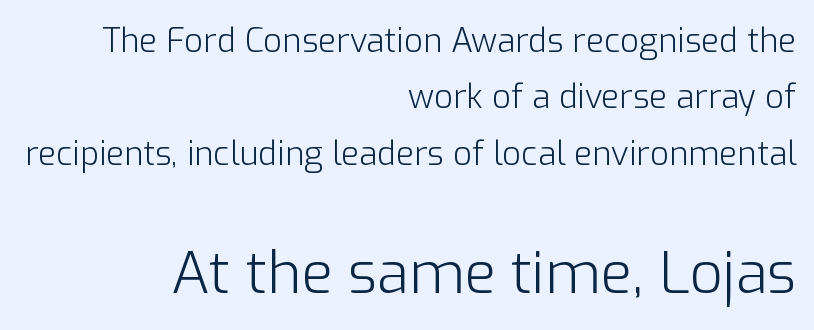
Compared with typical body copy, the letter spacing here is the same. Unlike italic type, these characters show no tilt at all. A typesetter would label this face a sans. Only glyphs here, with clear space below each row.
